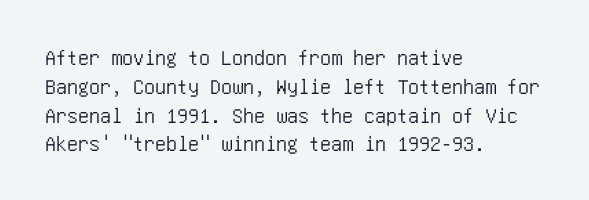
Descender tails drop into unmarked territory. Horizontal alignment here is leftward, the default for most running prose. Does extra space separate the letters? No, they use regular spacing. Upright lettering throughout. Evenly set lines give the paragraph a standard silhouette.
